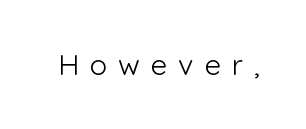
{"serif": "no", "italic": "no", "bold": "no", "weight": "light", "width": "normal", "stroke_contrast": "low", "x_height": "medium", "monospaced": "no", "underline": "no", "letter_spacing": "wide", "letter_spacing_em": 0.38, "glyph_px": 29}
